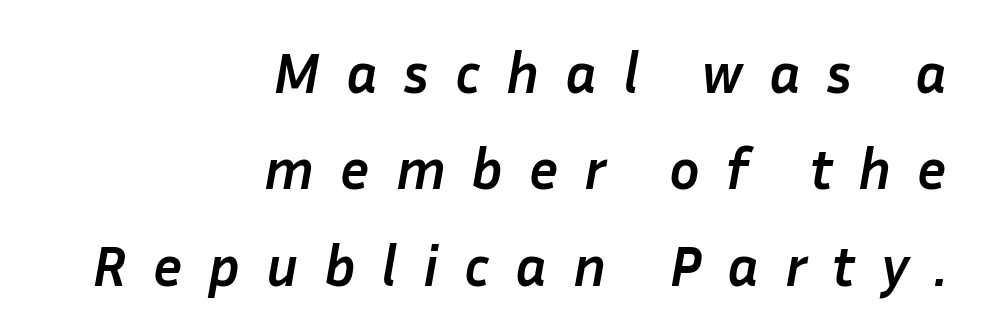
If you drew a line through each stem, it would be angled. Compared with typical body copy, the letter spacing here is much looser. Descenders are the only things crossing below the line. Leftover space on each line is placed entirely before the opening word. A dark, heavy texture on the line: the type is bold. The passage shown is typed in a proportional face where columns would drift.
